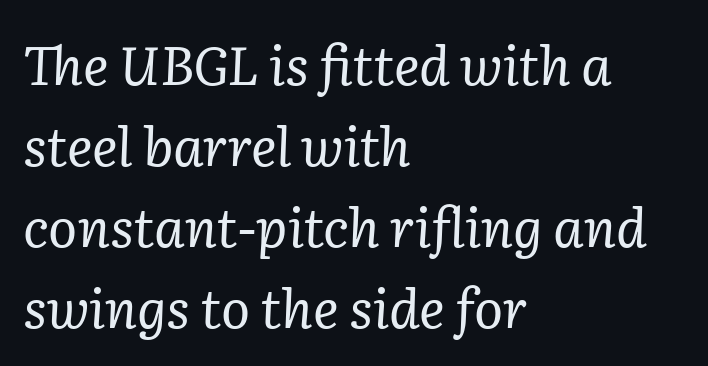
The image shows 54 px regular-weight serif type, italic (leaning right); set left-aligned, normal line spacing (1.5x), normal letter spacing, not underlined; low stroke contrast and a medium x-height.
